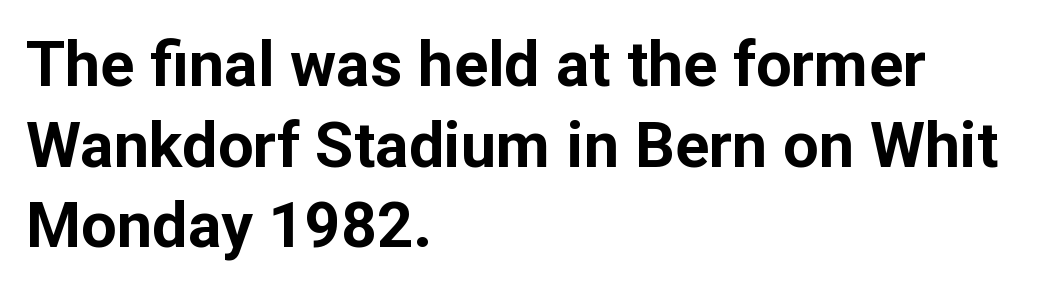
The specimen omits any rule beneath the text block's lines. Does the weight exceed regular? Yes, all the way to bold. These lines are rendered in a variable-pitch font. Grotesque or geometric, the face here clearly has no serifs. Letter spacing: default.
